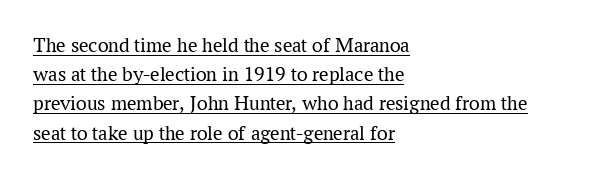
{"italic": "no", "bold": "no", "underline": "yes", "align": "left", "line_spacing": "normal", "line_spacing_ratio": 1.39, "letter_spacing": "normal", "letter_spacing_em": 0.0, "glyph_px": 21}
